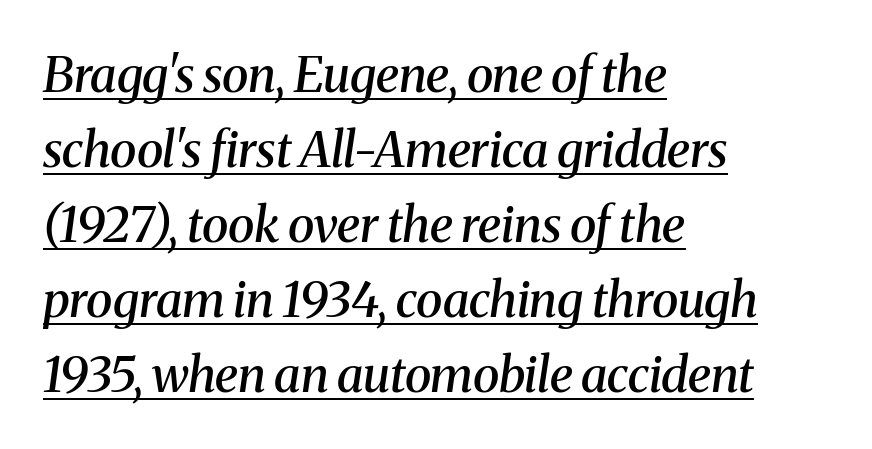
The passage shown is typed in a proportional face where columns would drift. Line starts are locked; line ends wander. The rows are spaced the way most documents space them. The passage shown is underscored from start to finish. The rendering uses a semibold face; strokes are thickened but not to full bold.
